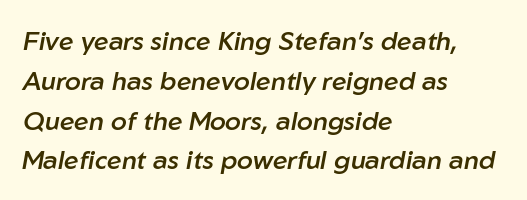
Q: Is the text bold? A: Semi-bold.
Q: Is the text italic (slanted)? A: Yes, it leans right by about 10 degrees.
Q: Is the text underlined? A: No.
Q: How is the paragraph aligned? A: Left-aligned.
Q: Is the spacing between letters normal or unusually wide? A: Normal.
Q: Is the spacing between lines tight, normal or loose? A: Normal.
